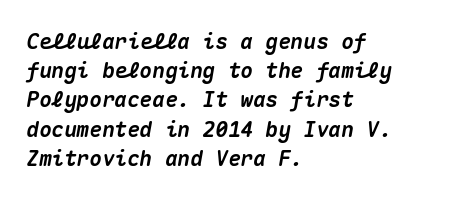
Evenly set lines give the paragraph a standard silhouette. Quick note: italic. The glyphs have the mass of a bold cut. The compositor pushed each line to the left boundary. A typesetter would call this zero additional tracking.
